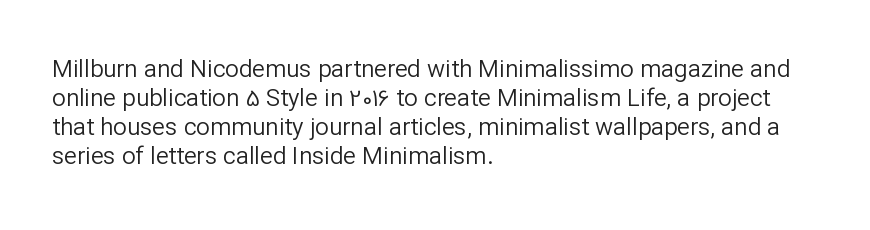
The image shows 24 px text type, upright; set left-aligned, line spacing 1.21x, normal letter spacing, not underlined.
